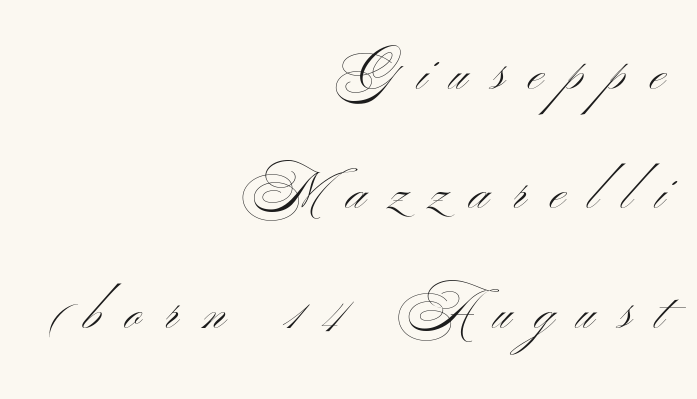
Q: Is the text bold? A: No.
Q: Is the text italic (slanted)? A: Yes.
Q: Is the typeface a serif or a sans-serif typeface? A: Sans-serif.
Q: Is the text underlined? A: No.
Q: How is the paragraph aligned? A: Right-aligned.
Q: Is the spacing between letters normal or unusually wide? A: Unusually wide.
Q: Is the spacing between lines tight, normal or loose? A: Loose.
Q: Width (condensed, normal, or wide)? A: Wide.
Q: Stroke contrast? A: Medium.
Q: x-height? A: Small.
Q: Monospaced? A: No.
